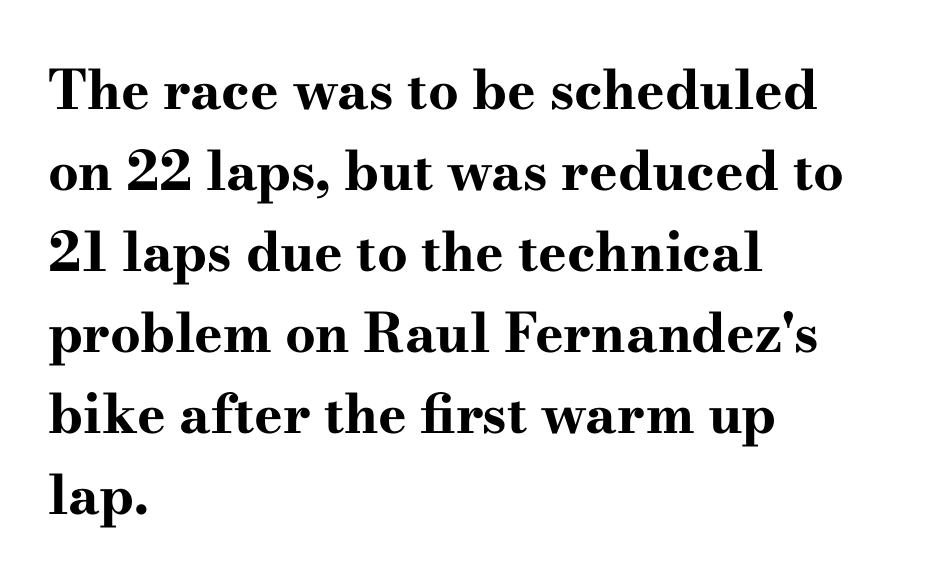
Posture: upright roman. The leading is moderate, giving the passage an even texture. Standard letterfit; no display-style spreading of the glyphs. Character widths vary here, with narrow letters taking less room than wide ones. Left-aligned paragraph, ragged on the right.
